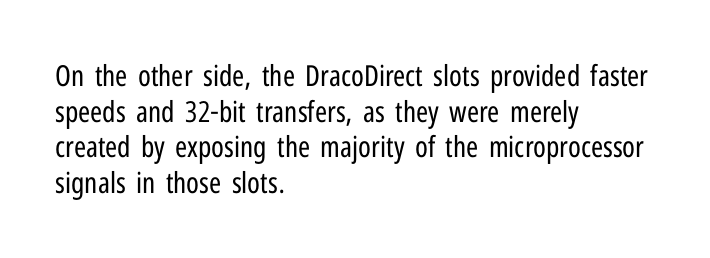
Q: Is the text bold? A: No.
Q: Is the text italic (slanted)? A: No, it is upright.
Q: Is the typeface a serif or a sans-serif typeface? A: Sans-serif.
Q: Is the text underlined? A: No.
Q: How is the paragraph aligned? A: Left-aligned.
Q: Is the spacing between letters normal or unusually wide? A: Normal.
Q: Width (condensed, normal, or wide)? A: Condensed.
Q: Stroke contrast? A: Low.
Q: x-height? A: Medium.
Q: Monospaced? A: No.
